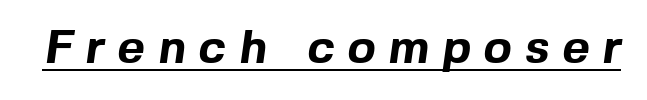
Underlining? Definitely there. Heavy, bold letterforms. Typographically, this falls in the sans-serif category. The letters advance in unequal steps, a hallmark of proportional type.
